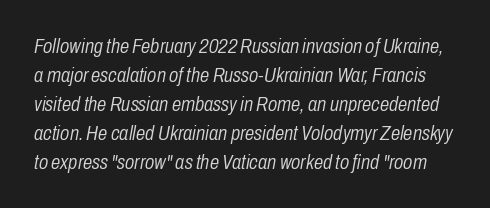
Check the space under the baseline: it is left empty. The tracking reads as untouched default to a designer's eye. Regular leading. In terms of posture, this sample is oblique.
